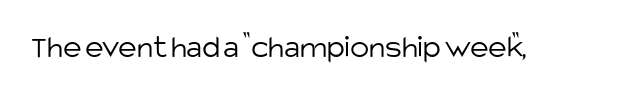
Q: Is the text bold? A: No.
Q: Is the text italic (slanted)? A: No, it is upright.
Q: Is the typeface a serif or a sans-serif typeface? A: Sans-serif.
Q: Is the text underlined? A: No.
Q: Is the spacing between letters normal or unusually wide? A: Normal.
Q: Width (condensed, normal, or wide)? A: Normal.
Q: Stroke contrast? A: Low.
Q: x-height? A: Large.
Q: Monospaced? A: No.
